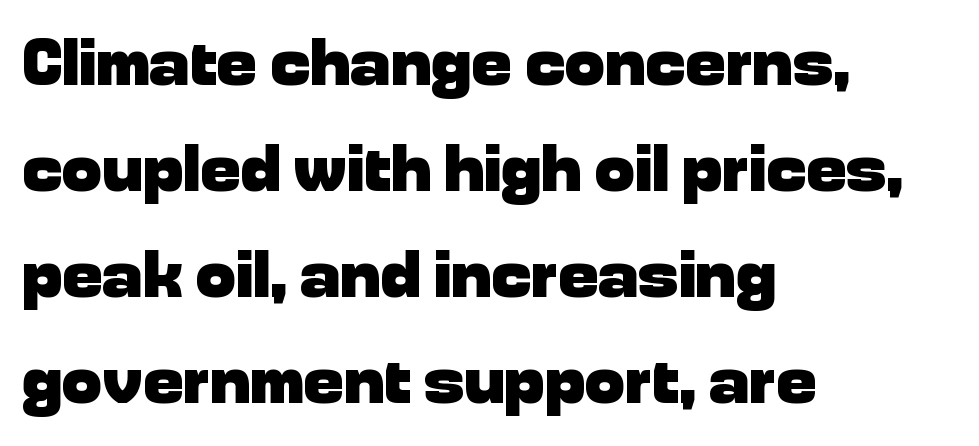
The image shows 67 px heavy sans-serif type, upright; set left-aligned, normal line spacing (1.58x), normal letter spacing, not underlined; low stroke contrast and a medium x-height.
